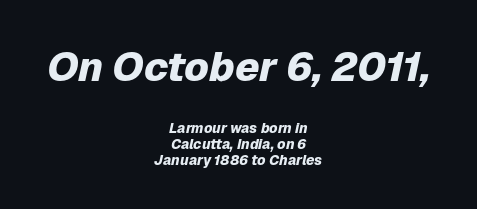
The image shows 41 px heavy type, italic (leaning right); set centered, tight line spacing (1.13x), normal letter spacing, not underlined; the first (top) block is 2.93x larger; low stroke contrast and a medium x-height.
